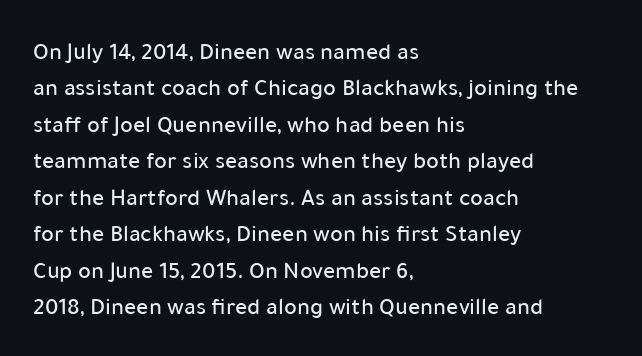
{"italic": "no", "underline": "no", "align": "left", "line_spacing": "normal", "line_spacing_ratio": 1.52, "letter_spacing": "normal", "letter_spacing_em": 0.0, "glyph_px": 24}
